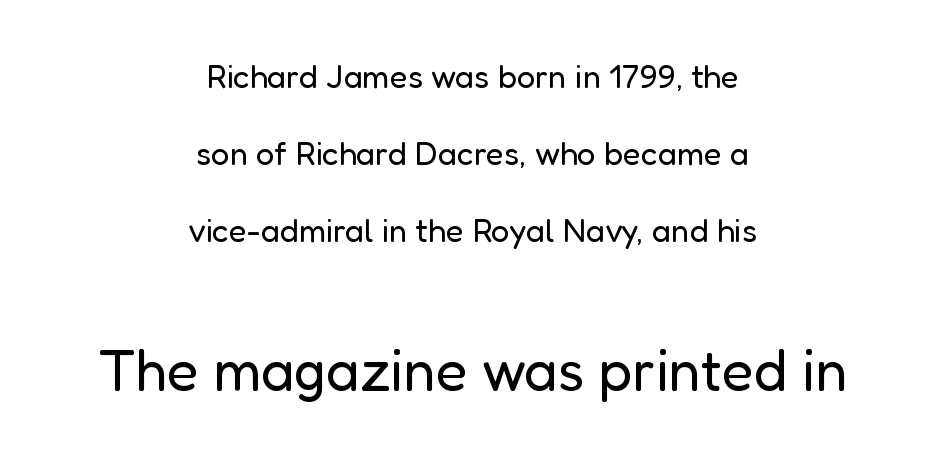
The image shows 58 px regular-weight sans-serif type, upright; set centered, loose line spacing (2.34x), normal letter spacing, not underlined; the second (bottom) block is 1.76x larger; low stroke contrast and a medium x-height.
